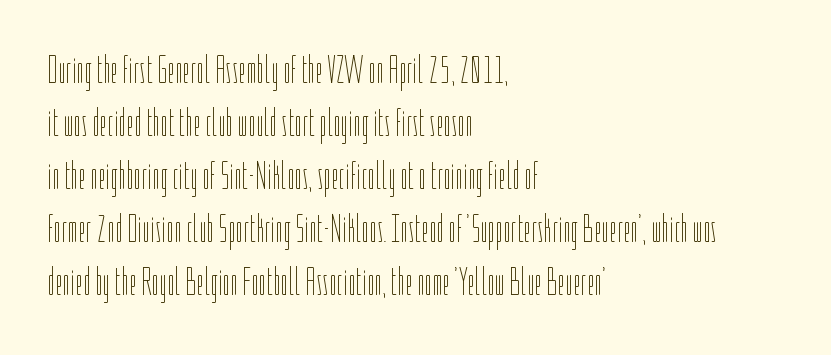
Q: Is the text bold? A: No.
Q: Is the text italic (slanted)? A: No, it is upright.
Q: Is the text underlined? A: No.
Q: How is the paragraph aligned? A: Left-aligned.
Q: Is the spacing between letters normal or unusually wide? A: Normal.
Q: Is the spacing between lines tight, normal or loose? A: Normal.
Q: Width (condensed, normal, or wide)? A: Condensed.
Q: Stroke contrast? A: Low.
Q: x-height? A: Medium.
Q: Monospaced? A: No.
